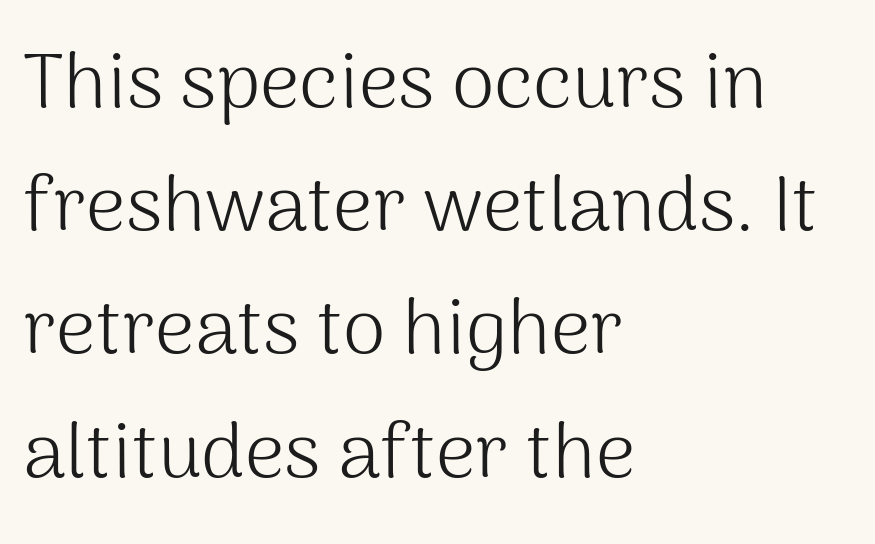
The rendering uses natural spacing where letterforms have individual widths. Designer's note — italics off, roman on. Stroke thickness stays within the range of a standard reading face or lighter. The letters sit at their default tracking, neither squeezed nor spread. These lines sit exactly where default settings would place them.
